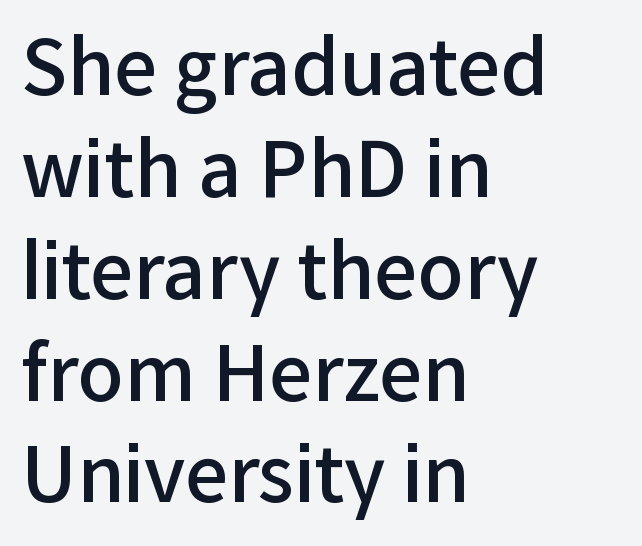
Q: Is the text bold? A: Semi-bold.
Q: Is the text italic (slanted)? A: No, it is upright.
Q: Is the typeface a serif or a sans-serif typeface? A: Sans-serif.
Q: Is the text underlined? A: No.
Q: How is the paragraph aligned? A: Left-aligned.
Q: Is the spacing between letters normal or unusually wide? A: Normal.
Q: Is the spacing between lines tight, normal or loose? A: Normal.
Q: Width (condensed, normal, or wide)? A: Normal.
Q: Stroke contrast? A: Low.
Q: x-height? A: Medium.
Q: Monospaced? A: No.
